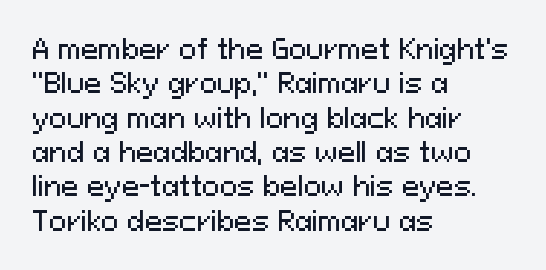
The image shows 26 px text type, upright; set left-aligned, normal line spacing (1.32x), normal letter spacing, not underlined.
